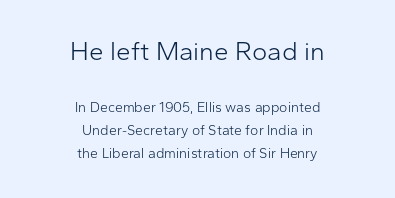
{"italic": "no", "bold": "no", "underline": "no", "align": "center", "line_spacing": "normal", "line_spacing_ratio": 1.63, "letter_spacing": "normal", "letter_spacing_em": 0.0, "larger_block": "first", "size_ratio": 1.86, "glyph_px": 26}
